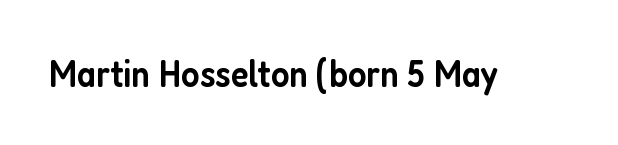
Q: Is the text bold? A: Semi-bold.
Q: Is the text italic (slanted)? A: No, it is upright.
Q: Is the typeface a serif or a sans-serif typeface? A: Sans-serif.
Q: Is the text underlined? A: No.
Q: Is the spacing between letters normal or unusually wide? A: Normal.
Q: Width (condensed, normal, or wide)? A: Condensed.
Q: Stroke contrast? A: Low.
Q: x-height? A: Medium.
Q: Monospaced? A: No.
